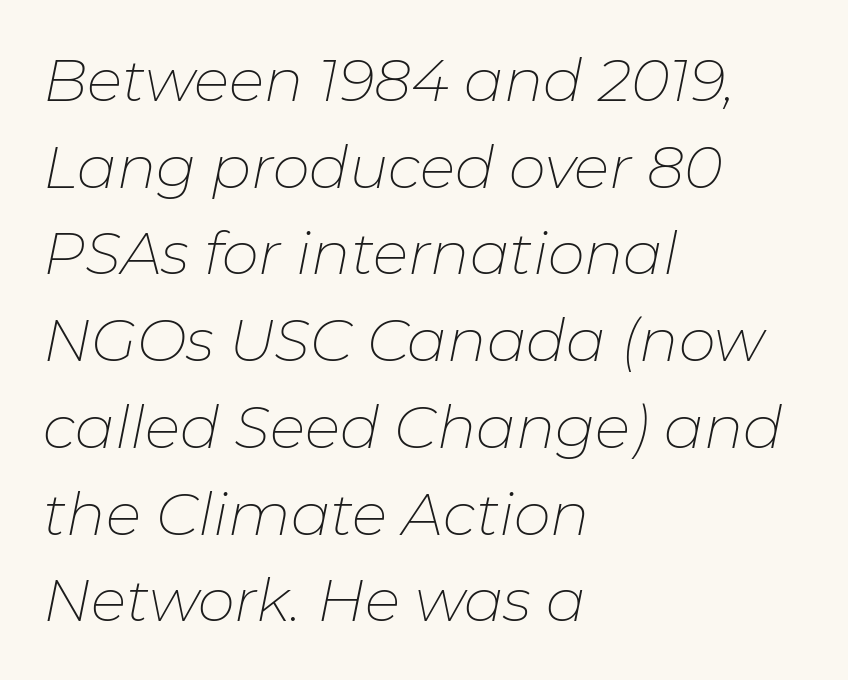
The image shows 59 px thin type, italic (leaning right); set left-aligned, normal line spacing (1.47x), normal letter spacing, not underlined; low stroke contrast and a medium x-height.
